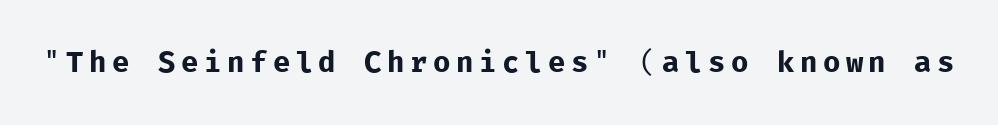
Q: Is the text bold? A: No.
Q: Is the text italic (slanted)? A: No, it is upright.
Q: Is the typeface a serif or a sans-serif typeface? A: Sans-serif.
Q: Is the text underlined? A: No.
Q: Width (condensed, normal, or wide)? A: Normal.
Q: Stroke contrast? A: Low.
Q: x-height? A: Medium.
Q: Monospaced? A: Yes.
